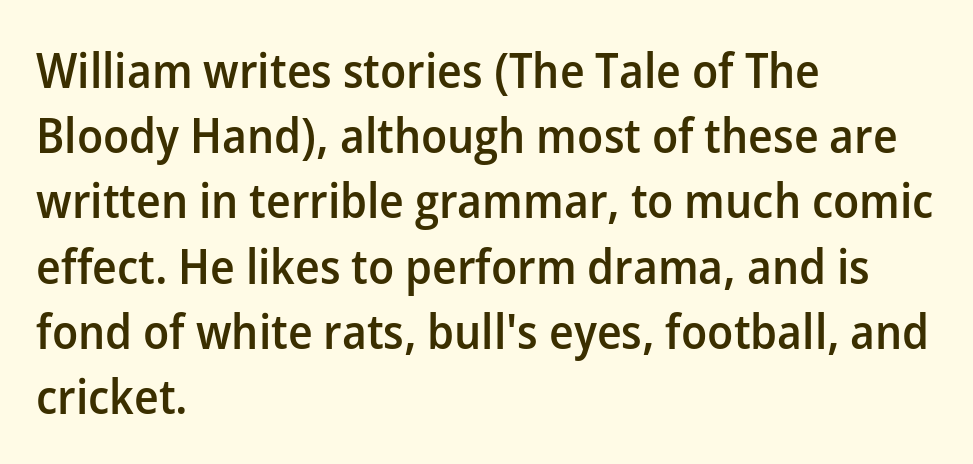
Letterform terminals end flat and unadorned throughout the passage. The letters sit at their default tracking, neither squeezed nor spread. Moderately thickened strokes mark this as semibold type. The lettering holds an erect, upright posture throughout.
